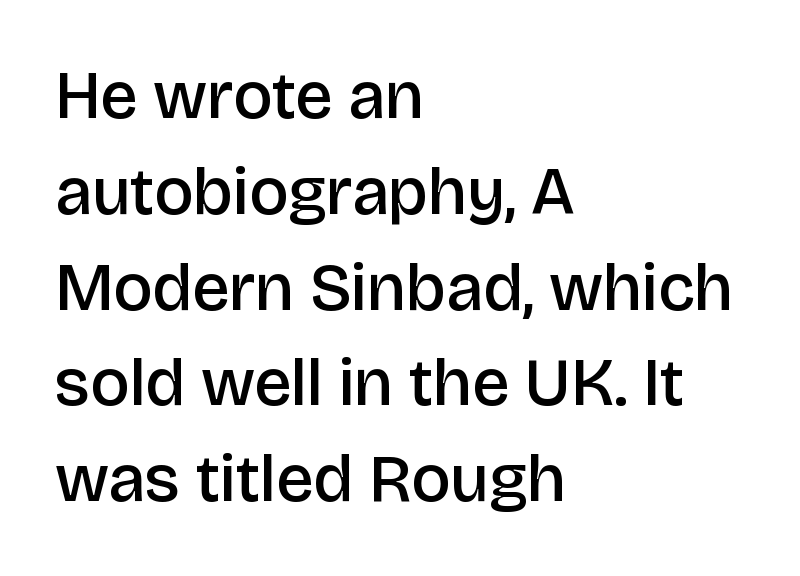
{"serif": "no", "italic": "no", "bold": "semi", "weight": "semibold", "width": "normal", "stroke_contrast": "low", "x_height": "large", "monospaced": "no", "underline": "no", "align": "left", "line_spacing": "normal", "line_spacing_ratio": 1.43, "letter_spacing": "normal", "letter_spacing_em": 0.0, "glyph_px": 67}
